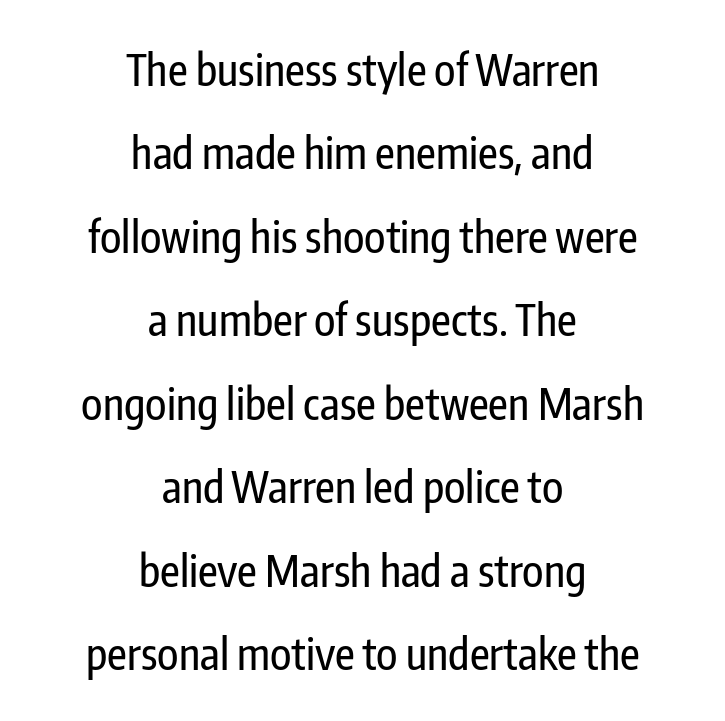
The image shows 43 px condensed sans-serif type, upright; set centered, loose line spacing (1.94x), normal letter spacing, not underlined; low stroke contrast and a medium x-height.
